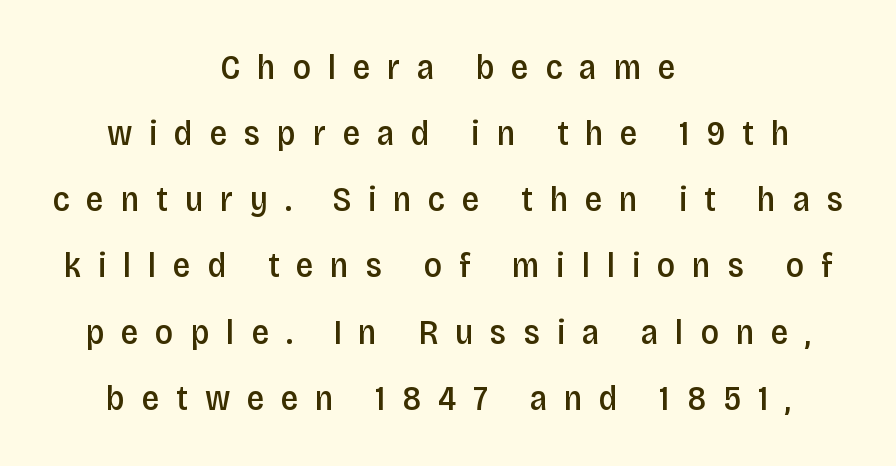
{"serif": "no", "italic": "no", "bold": "semi", "weight": "semibold", "width": "condensed", "stroke_contrast": "low", "x_height": "large", "monospaced": "no", "underline": "no", "align": "center", "line_spacing_ratio": 1.89, "letter_spacing": "wide", "letter_spacing_em": 0.48, "glyph_px": 35}
